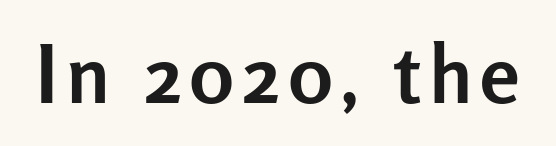
{"serif": "no", "italic": "no", "bold": "yes", "weight": "semibold", "width": "normal", "stroke_contrast": "low", "x_height": "medium", "monospaced": "no", "underline": "no", "glyph_px": 80}
